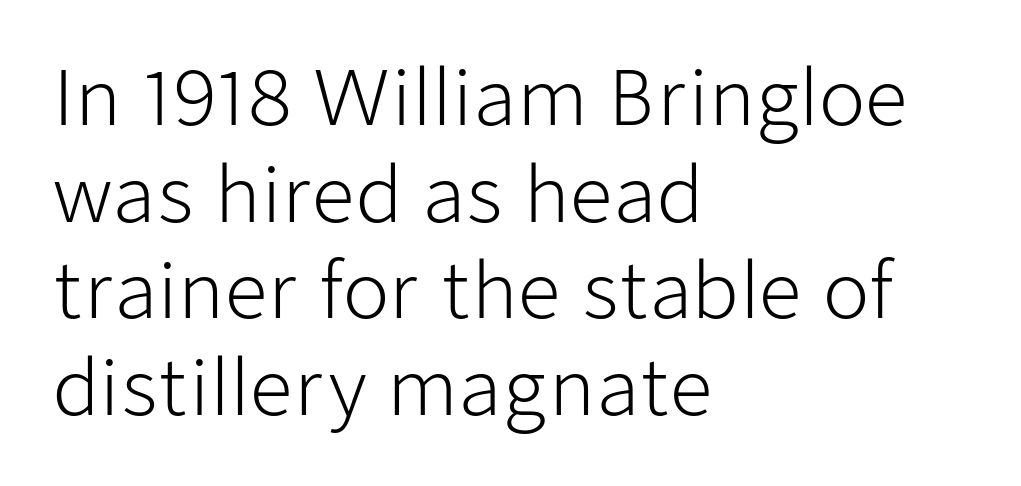
{"serif": "no", "italic": "no", "bold": "no", "weight": "light", "width": "normal", "stroke_contrast": "low", "x_height": "medium", "monospaced": "no", "underline": "no", "align": "left", "line_spacing": "normal", "line_spacing_ratio": 1.27, "letter_spacing": "normal", "letter_spacing_em": 0.0, "glyph_px": 76}
